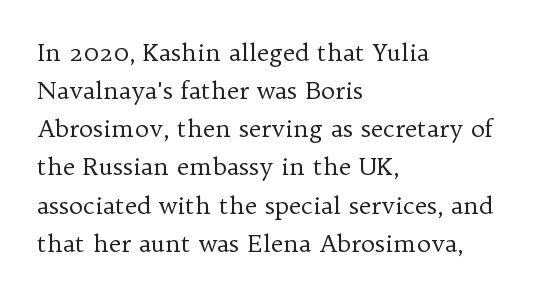
The image shows 24 px text type, upright; set left-aligned, normal line spacing (1.59x), normal letter spacing, not underlined.
